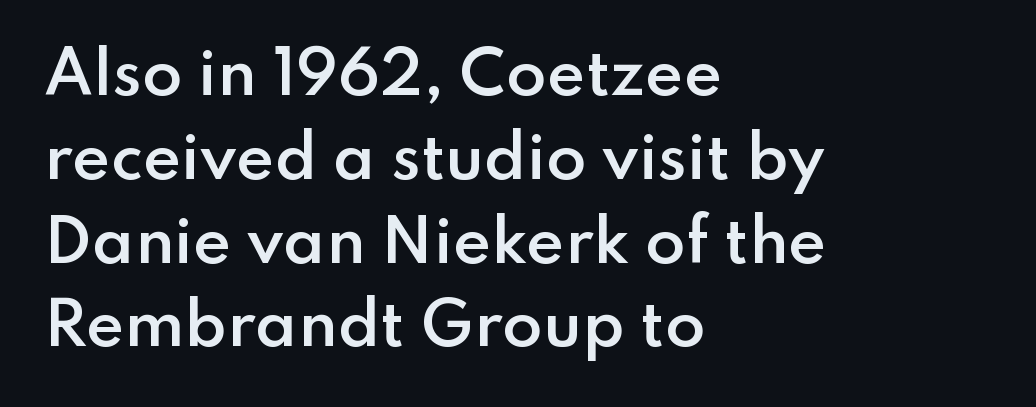
Q: Is the text bold? A: Semi-bold.
Q: Is the text italic (slanted)? A: No, it is upright.
Q: Is the typeface a serif or a sans-serif typeface? A: Sans-serif.
Q: Is the text underlined? A: No.
Q: How is the paragraph aligned? A: Left-aligned.
Q: Is the spacing between letters normal or unusually wide? A: Normal.
Q: Is the spacing between lines tight, normal or loose? A: Normal.
Q: Width (condensed, normal, or wide)? A: Normal.
Q: Stroke contrast? A: Low.
Q: x-height? A: Small.
Q: Monospaced? A: No.
